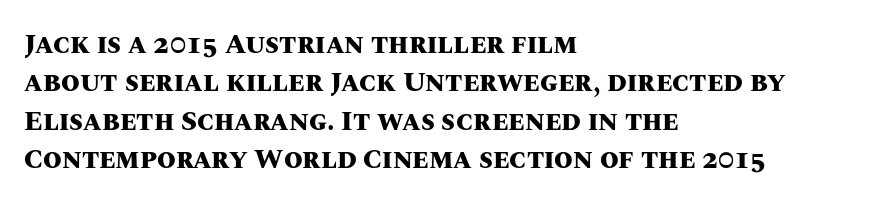
Q: Is the text bold? A: Yes.
Q: Is the text italic (slanted)? A: No, it is upright.
Q: Is the text underlined? A: No.
Q: How is the paragraph aligned? A: Left-aligned.
Q: Is the spacing between letters normal or unusually wide? A: Normal.
Q: Is the spacing between lines tight, normal or loose? A: Normal.
